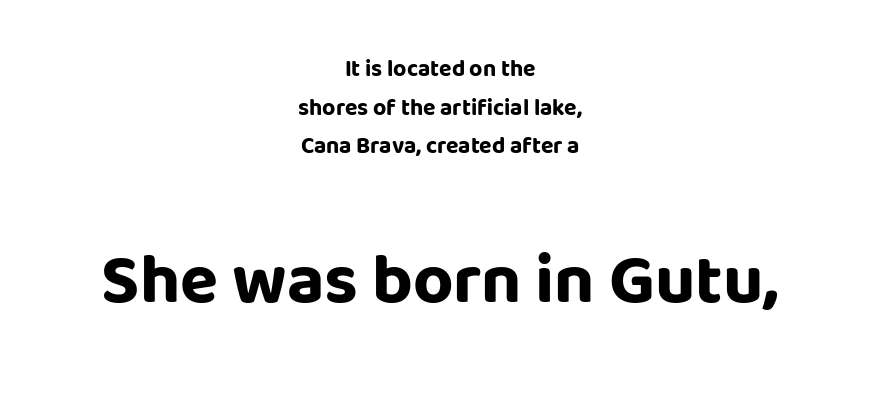
{"serif": "no", "italic": "no", "bold": "yes", "weight": "bold", "width": "normal", "stroke_contrast": "low", "x_height": "large", "monospaced": "no", "underline": "no", "align": "center", "line_spacing": "normal", "line_spacing_ratio": 1.68, "letter_spacing": "normal", "letter_spacing_em": 0.0, "larger_block": "second", "size_ratio": 3.04, "glyph_px": 70}
